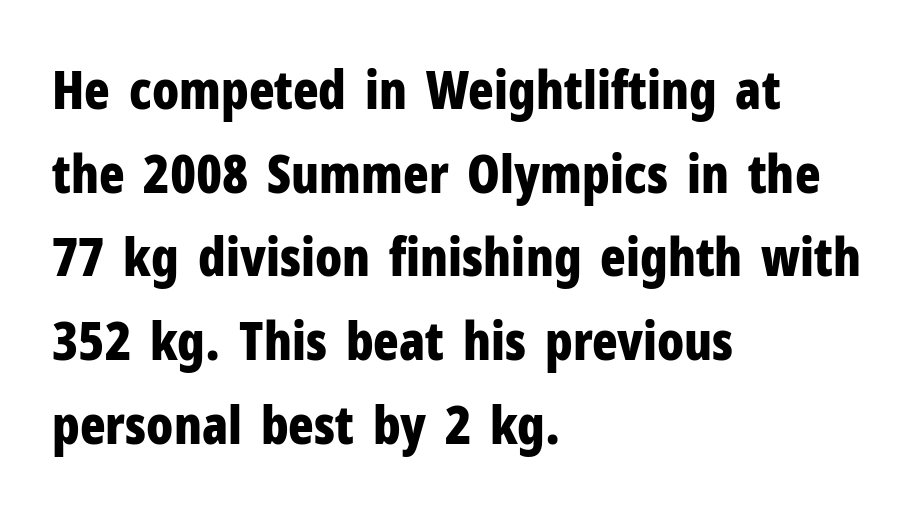
A classic flush-left, rag-right setting is used for this passage. The font's upright variant was chosen for this text. Look at the bottom of the vertical strokes: they stop flat, with no serifs. Weight check: bold — yes, fully.
